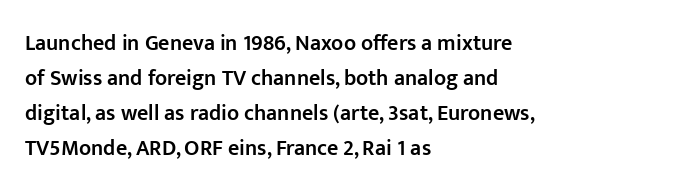
The image shows 22 px text type, upright; set left-aligned, normal line spacing (1.59x), normal letter spacing, not underlined.
